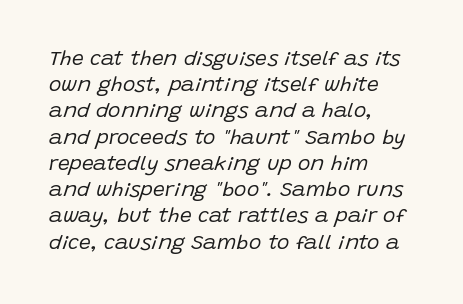
{"italic": "yes", "lean": "right", "slant_degrees": 15, "bold": "no", "underline": "no", "align": "left", "line_spacing": "normal", "line_spacing_ratio": 1.25, "letter_spacing": "normal", "letter_spacing_em": 0.0, "glyph_px": 21}
